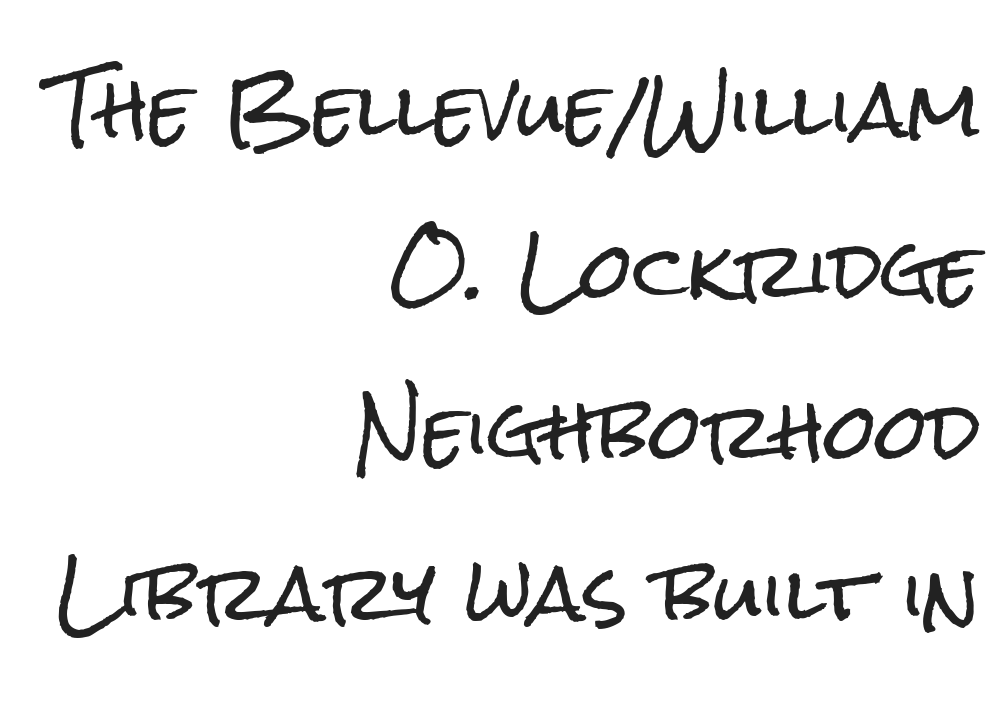
The image shows 75 px condensed sans-serif type, upright; set right-aligned, loose line spacing (2.15x), normal letter spacing, not underlined; low stroke contrast and a medium x-height.
